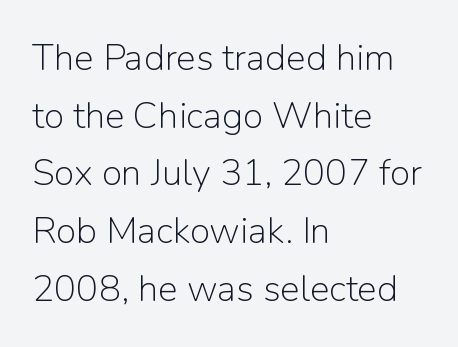
The setting favours the left margin, as ordinary paragraphs usually do. A typesetter would label this face a sans. Letters have the restrained weight of plain body copy at most. It's the straight-up-and-down kind of type. Words float on clear page, feet unadorned. What's the leading like? Ordinary, nothing unusual.
